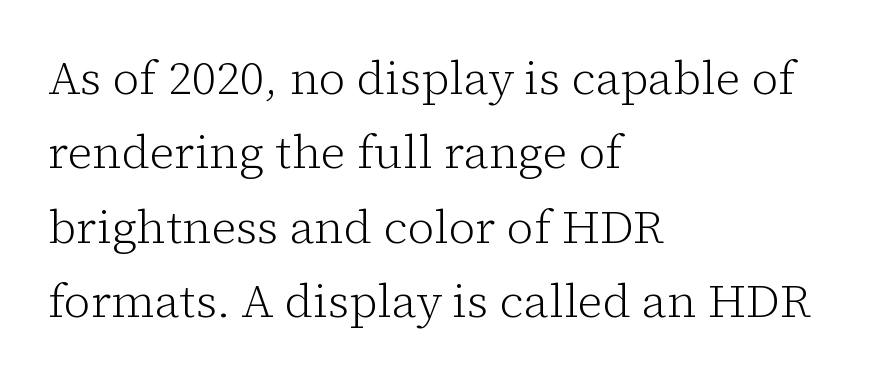
No chunkiness to these letters — they're not bold. This rendering leaves character spacing at its baseline value. Successive baselines arrive at the customary interval. Spacing verdict: proportional, widths tailored to each character. No word sits above an underline. A roman cut, with each character standing at attention.
